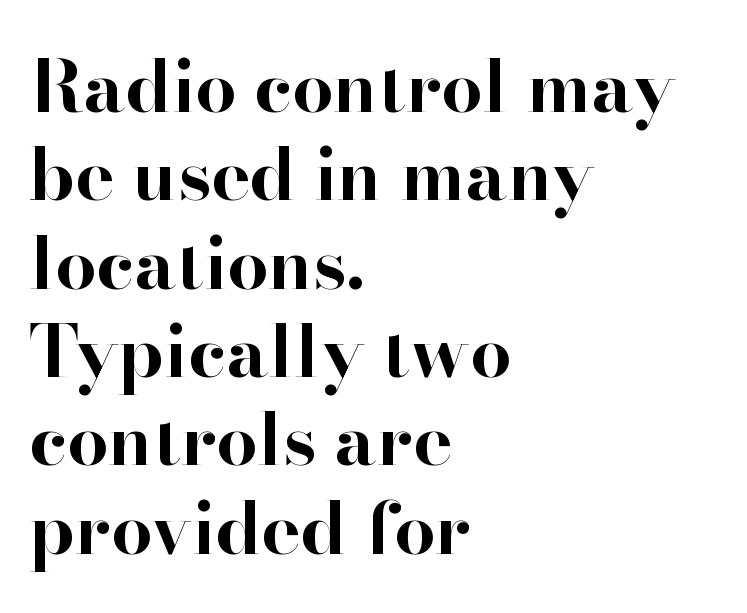
Bare-footed words on every line. The horizontal fit of the characters is conventional and even. Look at the bottom of the vertical strokes: they flare into serifs here. Think of a printed novel: that variable character pitch is what you see here. The letters stand upright; this is a roman face. These lines stack with their left ends in a neat column.
